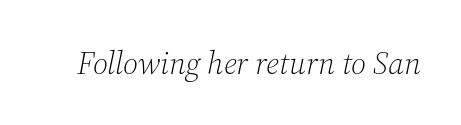
The image shows 32 px light serif type, italic (leaning right); set normal letter spacing, not underlined; medium stroke contrast and a medium x-height.
